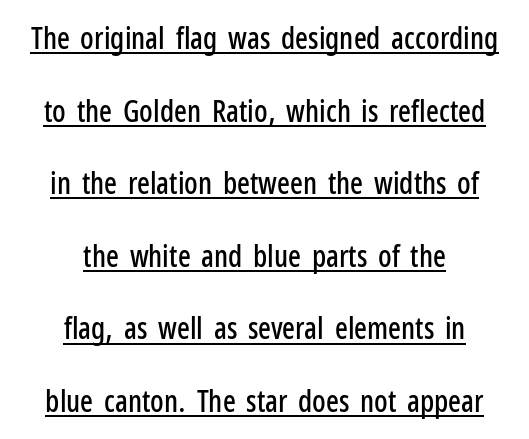
{"serif": "no", "italic": "no", "width": "condensed", "stroke_contrast": "low", "x_height": "medium", "monospaced": "no", "underline": "yes", "align": "center", "line_spacing": "loose", "line_spacing_ratio": 2.42, "letter_spacing": "normal", "letter_spacing_em": 0.0, "glyph_px": 30}
